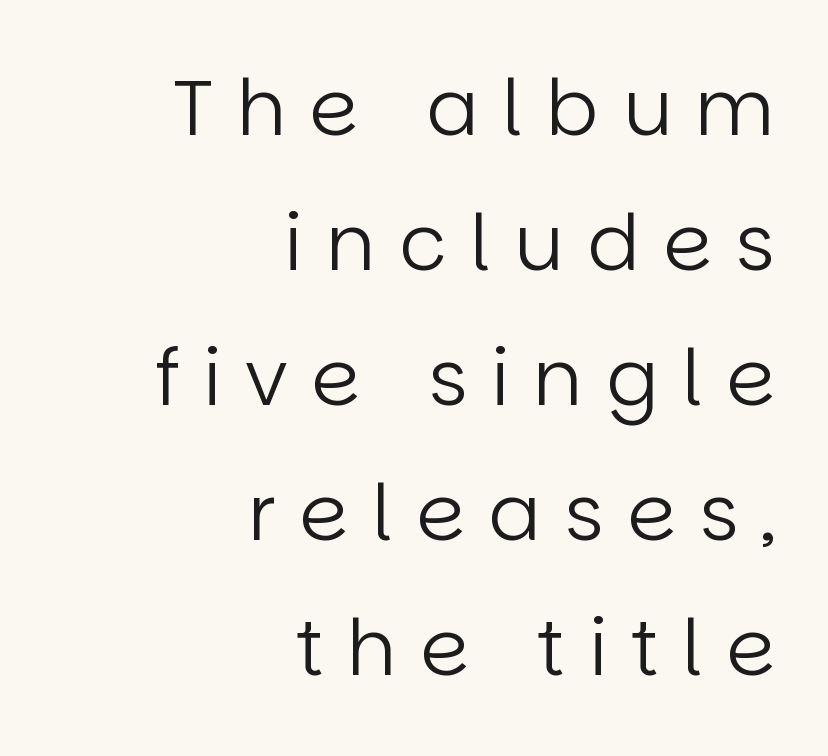
Type style note: lacks serifs. The rag falls on the left side of this text block. Ordinary non-slanted type is in use. Character widths vary here, with narrow letters taking less room than wide ones. Inter-character spacing is expanded well beyond the font's built-in metrics. Check the space under the baseline: it is left empty.
